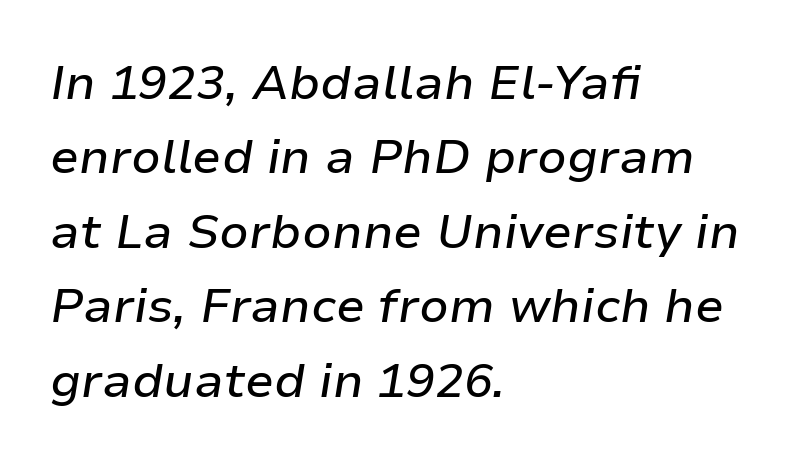
Lines of text with bare space underneath. There's an unmistakable incline to the writing here. Inter-character spacing is left at the font's built-in metrics. Character widths vary here, with narrow letters taking less room than wide ones. Where is the straight margin? On the left.
